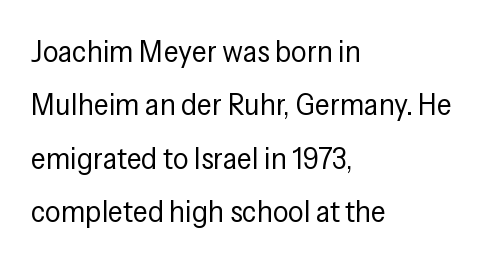
{"serif": "no", "italic": "no", "bold": "no", "weight": "regular", "width": "condensed", "stroke_contrast": "low", "x_height": "medium", "monospaced": "no", "underline": "no", "align": "left", "line_spacing_ratio": 1.72, "letter_spacing": "normal", "letter_spacing_em": 0.0, "glyph_px": 31}
